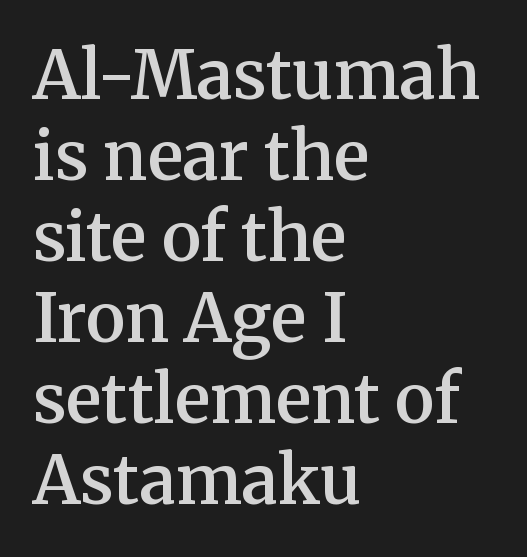
{"serif": "yes", "italic": "no", "bold": "semi", "weight": "semibold", "width": "normal", "stroke_contrast": "medium", "x_height": "medium", "monospaced": "no", "underline": "no", "align": "left", "line_spacing_ratio": 1.21, "letter_spacing": "normal", "letter_spacing_em": 0.0, "glyph_px": 67}
